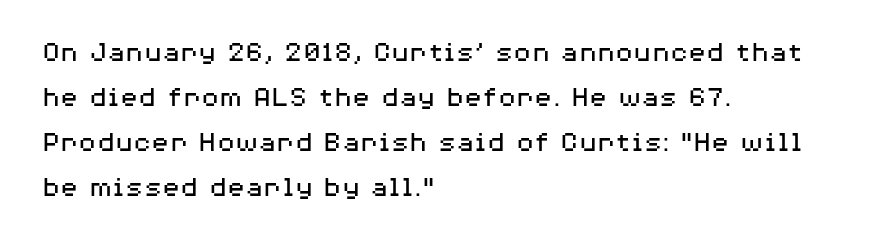
Q: Is the text bold? A: No.
Q: Is the text italic (slanted)? A: No, it is upright.
Q: Is the typeface a serif or a sans-serif typeface? A: Sans-serif.
Q: Is the text underlined? A: No.
Q: How is the paragraph aligned? A: Left-aligned.
Q: Is the spacing between letters normal or unusually wide? A: Normal.
Q: Is the spacing between lines tight, normal or loose? A: Normal.
Q: Width (condensed, normal, or wide)? A: Wide.
Q: Stroke contrast? A: Medium.
Q: x-height? A: Medium.
Q: Monospaced? A: No.
